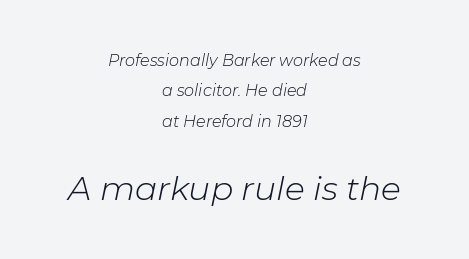
Q: Is the text bold? A: No.
Q: Is the text italic (slanted)? A: Yes, it leans right by about 11 degrees.
Q: Is the text underlined? A: No.
Q: How is the paragraph aligned? A: Centered.
Q: Is the spacing between letters normal or unusually wide? A: Normal.
Q: Is the spacing between lines tight, normal or loose? A: Loose.
Q: Which block of text is set in a larger size, the first (top) or the second (bottom)? A: The second (bottom) one.
Q: Width (condensed, normal, or wide)? A: Normal.
Q: Stroke contrast? A: Low.
Q: x-height? A: Medium.
Q: Monospaced? A: No.
